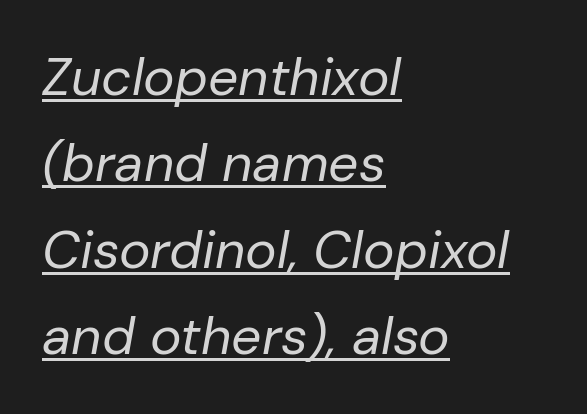
The image shows 53 px regular-weight type, italic (leaning right); set left-aligned, normal line spacing (1.63x), normal letter spacing, underlined; low stroke contrast and a medium x-height.
